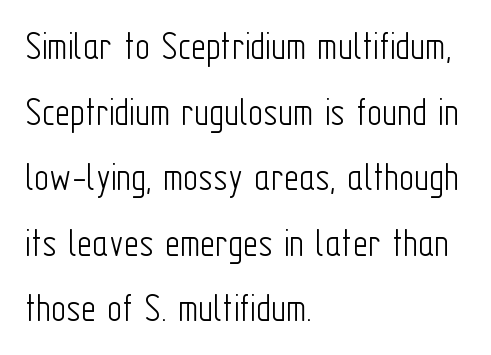
{"serif": "no", "italic": "no", "bold": "no", "weight": "light", "width": "condensed", "stroke_contrast": "low", "x_height": "medium", "monospaced": "no", "underline": "no", "align": "left", "line_spacing": "normal", "line_spacing_ratio": 1.6, "letter_spacing": "normal", "letter_spacing_em": 0.0, "glyph_px": 41}
